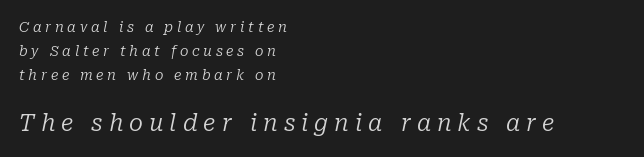
{"italic": "yes", "lean": "right", "slant_degrees": 10, "bold": "no", "underline": "no", "align": "left", "line_spacing_ratio": 1.71, "letter_spacing": "wide", "letter_spacing_em": 0.26, "larger_block": "second", "size_ratio": 1.64, "glyph_px": 23}
